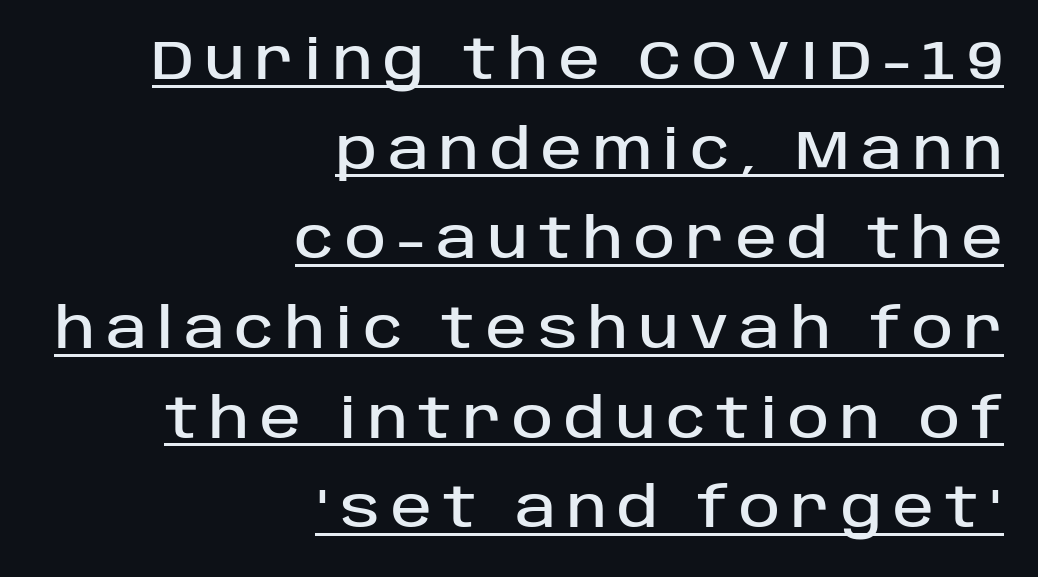
Serif or sans? Sans — the stroke terminals are bare. The gaps between neighbouring characters are conspicuously large. Regarding leading, the lines here are spaced in the standard way. Every character sits straight up, as roman type does.
